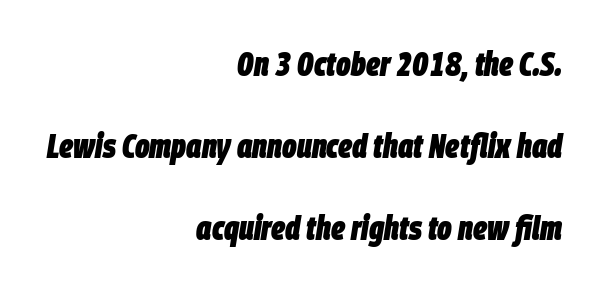
Q: Is the text bold? A: Yes.
Q: Is the text italic (slanted)? A: Yes, it leans right by about 9 degrees.
Q: Is the text underlined? A: No.
Q: How is the paragraph aligned? A: Right-aligned.
Q: Is the spacing between letters normal or unusually wide? A: Normal.
Q: Is the spacing between lines tight, normal or loose? A: Loose.
Q: Width (condensed, normal, or wide)? A: Condensed.
Q: Stroke contrast? A: Low.
Q: x-height? A: Large.
Q: Monospaced? A: No.
